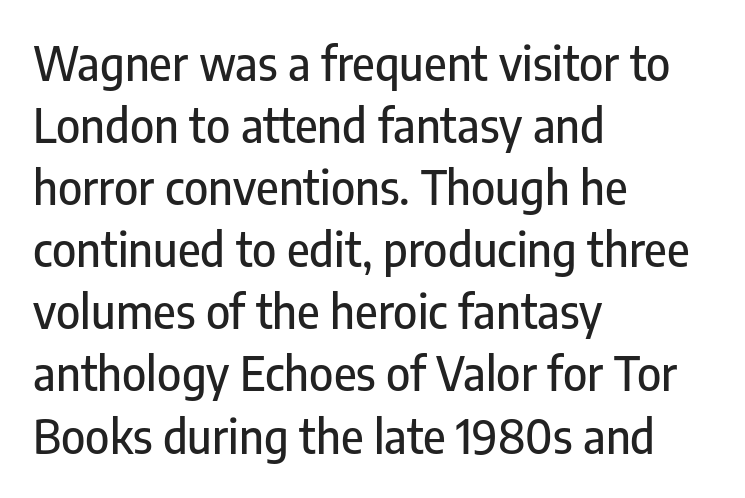
{"serif": "no", "italic": "no", "width": "condensed", "stroke_contrast": "low", "x_height": "medium", "monospaced": "no", "underline": "no", "align": "left", "line_spacing": "normal", "line_spacing_ratio": 1.35, "letter_spacing": "normal", "letter_spacing_em": 0.0, "glyph_px": 46}
